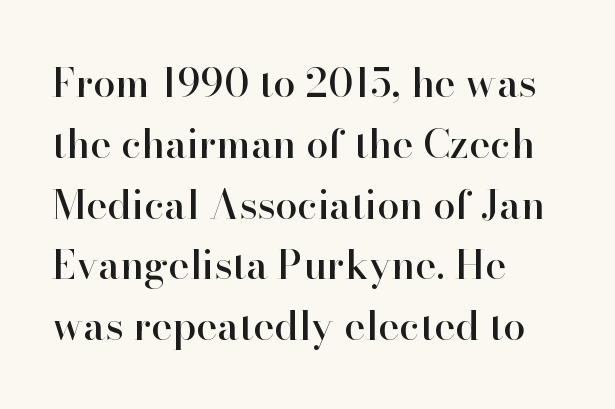
Q: Is the text italic (slanted)? A: No, it is upright.
Q: Is the typeface a serif or a sans-serif typeface? A: Serif.
Q: Is the text underlined? A: No.
Q: How is the paragraph aligned? A: Left-aligned.
Q: Is the spacing between letters normal or unusually wide? A: Normal.
Q: Is the spacing between lines tight, normal or loose? A: Normal.
Q: Width (condensed, normal, or wide)? A: Normal.
Q: Stroke contrast? A: High.
Q: x-height? A: Small.
Q: Monospaced? A: No.
